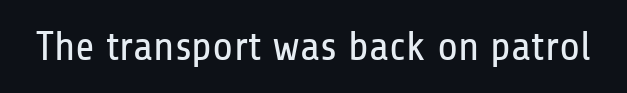
Q: Is the text bold? A: No.
Q: Is the text italic (slanted)? A: No, it is upright.
Q: Is the typeface a serif or a sans-serif typeface? A: Sans-serif.
Q: Is the text underlined? A: No.
Q: Is the spacing between letters normal or unusually wide? A: Normal.
Q: Width (condensed, normal, or wide)? A: Condensed.
Q: Stroke contrast? A: Low.
Q: x-height? A: Medium.
Q: Monospaced? A: No.
